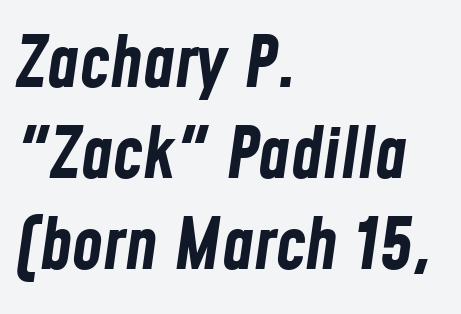
Q: Is the text bold? A: Yes.
Q: Is the text italic (slanted)? A: Yes, it leans right by about 8 degrees.
Q: Is the text underlined? A: No.
Q: How is the paragraph aligned? A: Left-aligned.
Q: Is the spacing between letters normal or unusually wide? A: Normal.
Q: Is the spacing between lines tight, normal or loose? A: Normal.
Q: Width (condensed, normal, or wide)? A: Condensed.
Q: Stroke contrast? A: Low.
Q: x-height? A: Medium.
Q: Monospaced? A: No.
